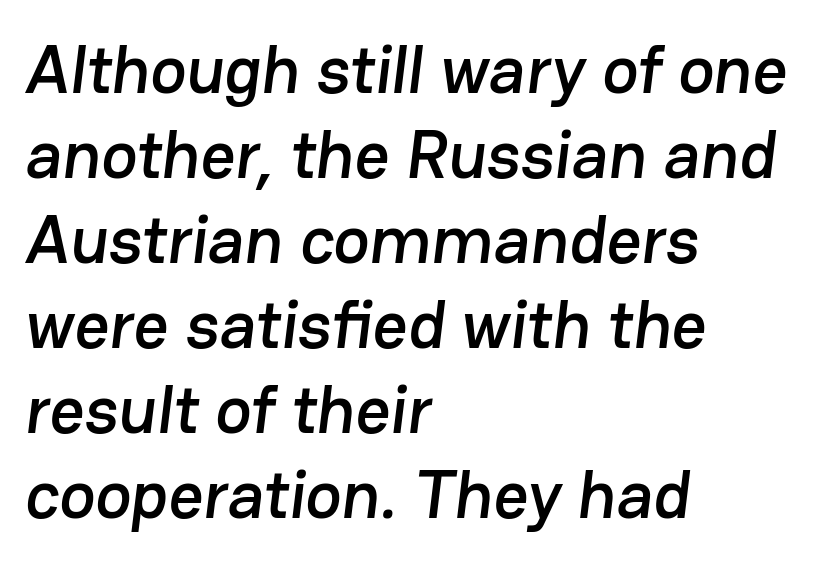
Q: Is the typeface a serif or a sans-serif typeface? A: Sans-serif.
Q: Is the text underlined? A: No.
Q: How is the paragraph aligned? A: Left-aligned.
Q: Is the spacing between letters normal or unusually wide? A: Normal.
Q: Is the spacing between lines tight, normal or loose? A: Normal.
Q: Width (condensed, normal, or wide)? A: Normal.
Q: Stroke contrast? A: Low.
Q: x-height? A: Medium.
Q: Monospaced? A: No.
